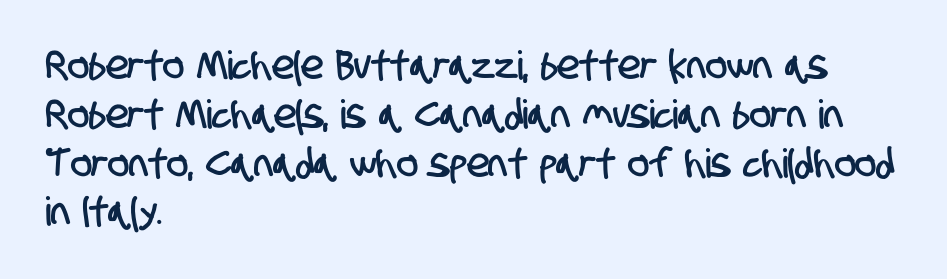
Q: Is the typeface a serif or a sans-serif typeface? A: Sans-serif.
Q: Is the text underlined? A: No.
Q: How is the paragraph aligned? A: Left-aligned.
Q: Is the spacing between letters normal or unusually wide? A: Normal.
Q: Width (condensed, normal, or wide)? A: Condensed.
Q: Stroke contrast? A: Low.
Q: x-height? A: Large.
Q: Monospaced? A: No.
